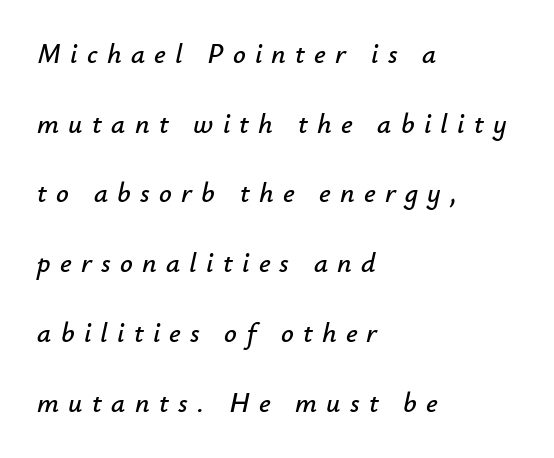
The image shows 28 px text type, italic (leaning right); set left-aligned, loose line spacing (2.49x), unusually wide letter spacing (+0.33 em), not underlined; low stroke contrast and a small x-height.
